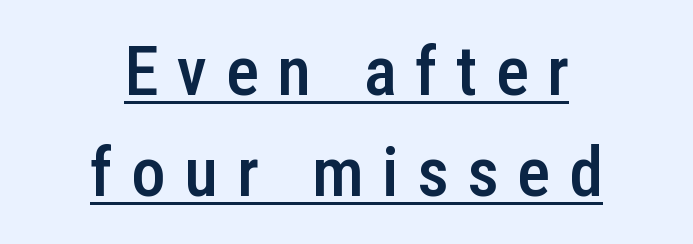
The typesetter has applied underlining to the passage shown. The letters advance in unequal steps, a hallmark of proportional type. The text block is weighted toward neither margin, spreading evenly from the middle. If you measured baseline to baseline, you'd find a middling distance.
